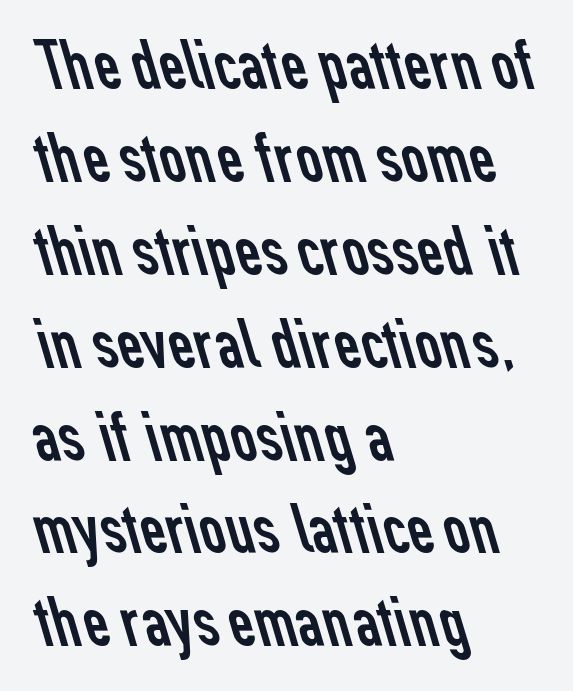
Interline gaps are of average width in this sample. These glyphs show unthickened strokes, regular width or finer. Horizontally, the lines are justified to the leading edge only. Letter spacing: default.
